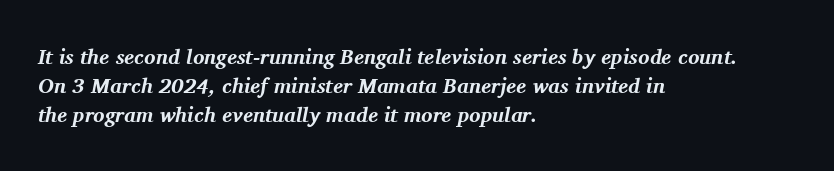
{"italic": "yes", "lean": "right", "slant_degrees": 11, "bold": "yes", "underline": "no", "align": "left", "line_spacing": "normal", "line_spacing_ratio": 1.39, "letter_spacing": "normal", "letter_spacing_em": 0.0, "glyph_px": 21}
